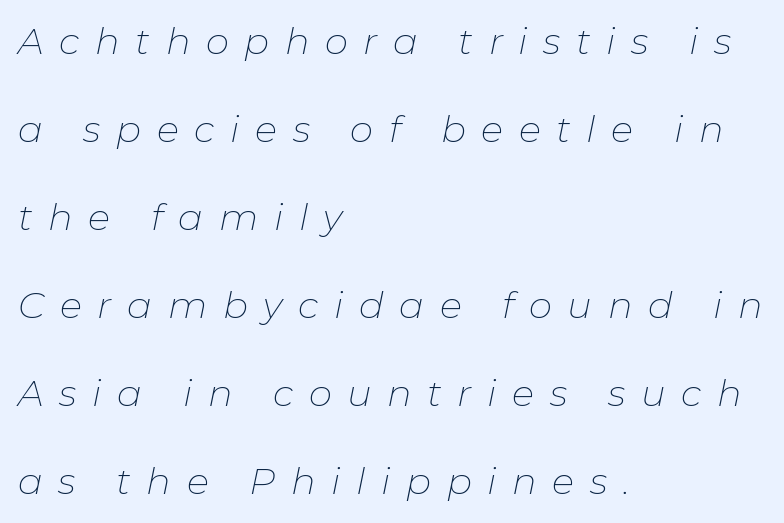
Q: Is the text bold? A: No.
Q: Is the text italic (slanted)? A: Yes, it leans right by about 11 degrees.
Q: Is the text underlined? A: No.
Q: How is the paragraph aligned? A: Left-aligned.
Q: Is the spacing between letters normal or unusually wide? A: Unusually wide.
Q: Is the spacing between lines tight, normal or loose? A: Loose.
Q: Width (condensed, normal, or wide)? A: Normal.
Q: Stroke contrast? A: Low.
Q: x-height? A: Medium.
Q: Monospaced? A: No.
